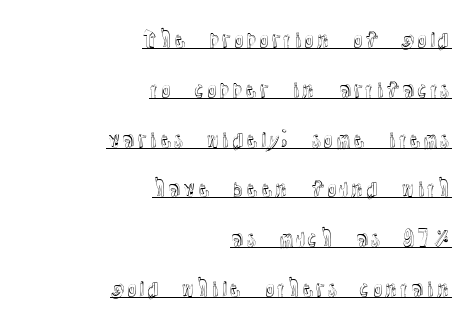
If you drew a line through each stem, it would be perfectly vertical. The string is rendered with underlining switched on. The rendering uses a large line-height, opening up the rows. Line endings align vertically; line beginnings do not. Characters follow at the spacing the type designer built in.
